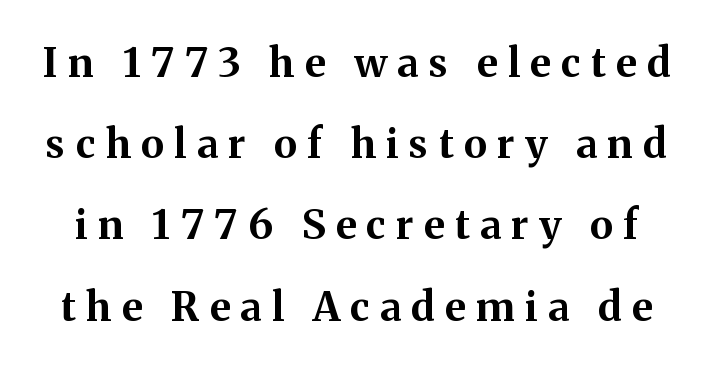
A typesetter would call this leading open, well beyond the default. Look at the stroke-to-counter ratio: heavy, a bold. Stroke terminals: seriffed. Decoration check: the copy has no underline.
